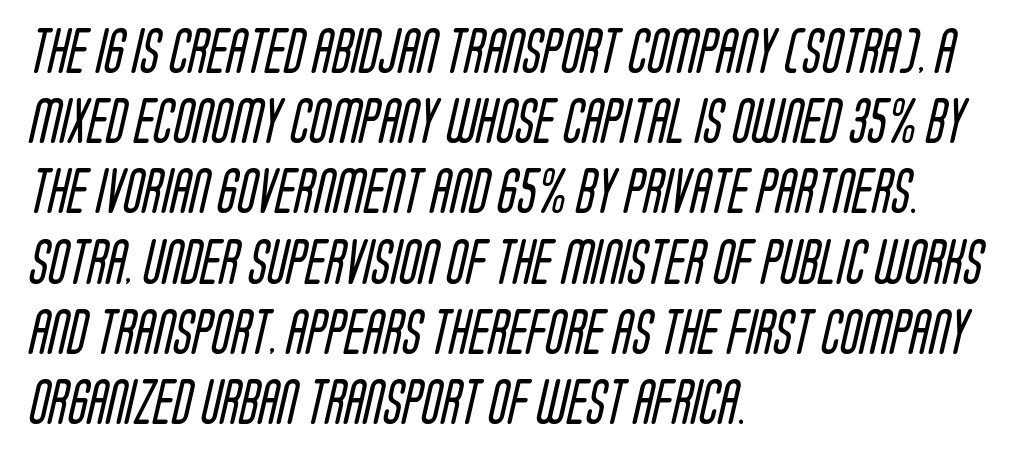
Q: Is the text bold? A: No.
Q: Is the typeface a serif or a sans-serif typeface? A: Sans-serif.
Q: Is the text underlined? A: No.
Q: How is the paragraph aligned? A: Left-aligned.
Q: Is the spacing between letters normal or unusually wide? A: Normal.
Q: Is the spacing between lines tight, normal or loose? A: Normal.
Q: Width (condensed, normal, or wide)? A: Condensed.
Q: Stroke contrast? A: Low.
Q: x-height? A: Large.
Q: Monospaced? A: No.
